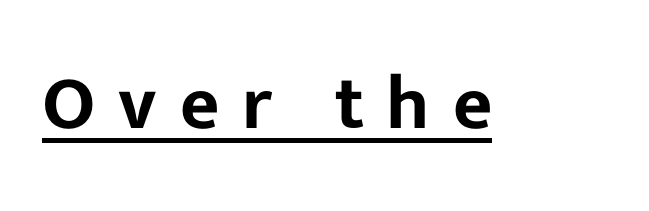
Q: Is the text italic (slanted)? A: No, it is upright.
Q: Is the typeface a serif or a sans-serif typeface? A: Sans-serif.
Q: Is the text underlined? A: Yes.
Q: Is the spacing between letters normal or unusually wide? A: Unusually wide.
Q: Width (condensed, normal, or wide)? A: Normal.
Q: Stroke contrast? A: Low.
Q: x-height? A: Medium.
Q: Monospaced? A: No.
